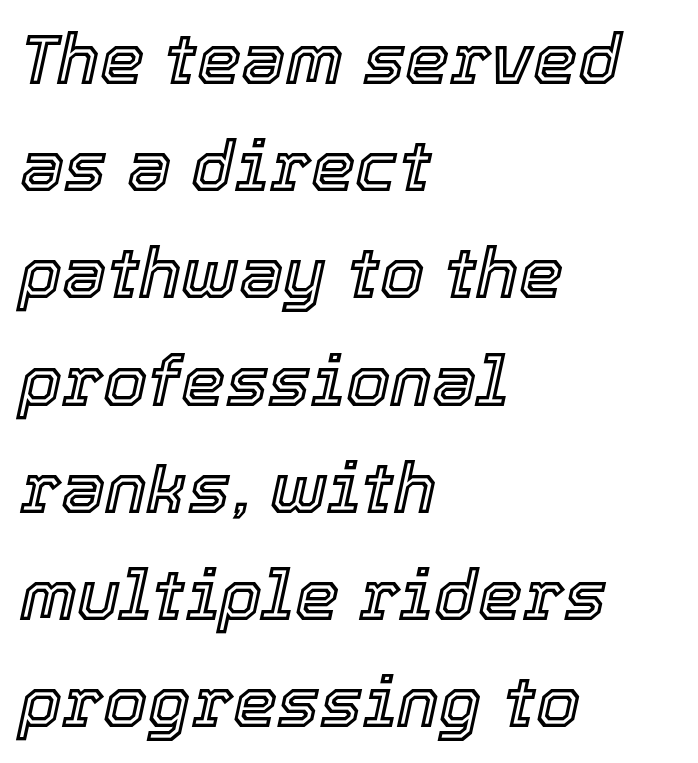
Descenders hang freely into open space. The line texture is even and compact thanks to regular tracking. The font's italic variant was chosen for this text. The face used here is proportionally spaced, like ordinary book or web type. Where is the straight margin? On the left. Evenly set lines give the paragraph a standard silhouette.
